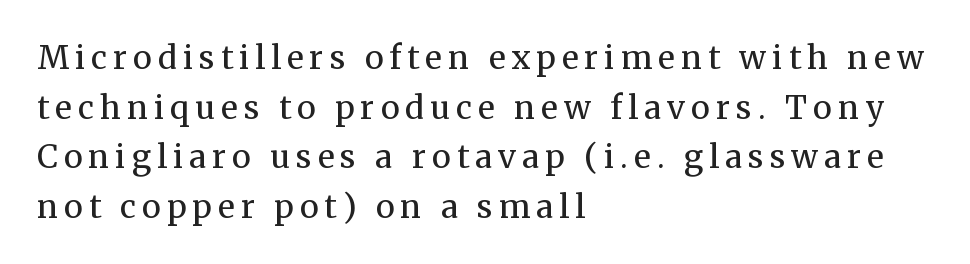
The passage shown is typeset with a serif family. You could not count columns in this text — the font is proportionally spaced. In terms of posture, this sample is upright. Compared with a typical body face, this is equally light or lighter still. Caption: multi-line text, flush left, ragged right.
